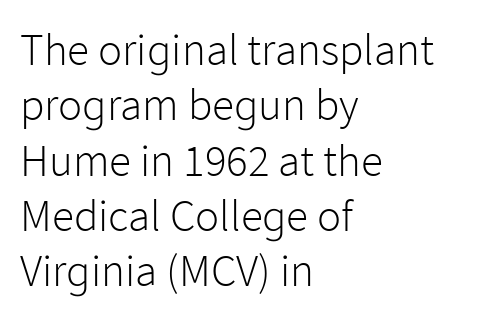
The image shows 45 px light sans-serif type, upright; set left-aligned, line spacing 1.23x, normal letter spacing, not underlined; low stroke contrast and a medium x-height.
